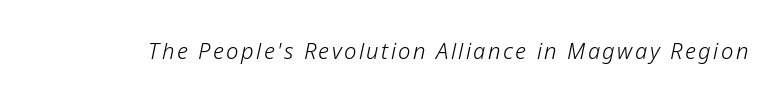
{"italic": "yes", "lean": "right", "slant_degrees": 12, "bold": "no", "underline": "no", "glyph_px": 22}
